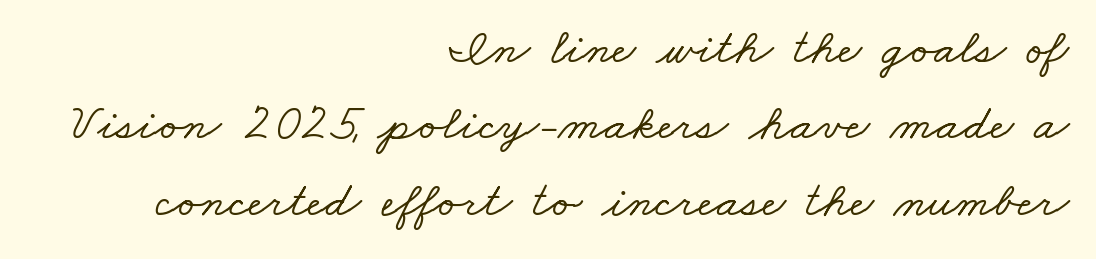
I'd call this a serif setting — the letters wear small feet. Line endings align vertically; line beginnings do not. Think of a printed novel: that variable character pitch is what you see here. Vertical spacing — default. This rendering features lettering with no underline.
